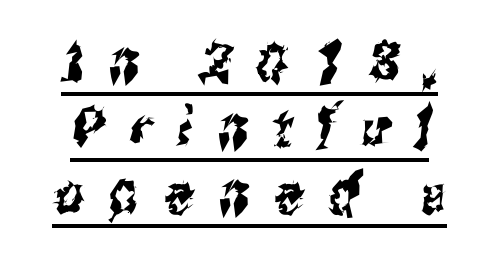
Q: Is the typeface a serif or a sans-serif typeface? A: Sans-serif.
Q: Is the text underlined? A: Yes.
Q: Is the spacing between letters normal or unusually wide? A: Unusually wide.
Q: Width (condensed, normal, or wide)? A: Condensed.
Q: Stroke contrast? A: Medium.
Q: x-height? A: Medium.
Q: Monospaced? A: No.
